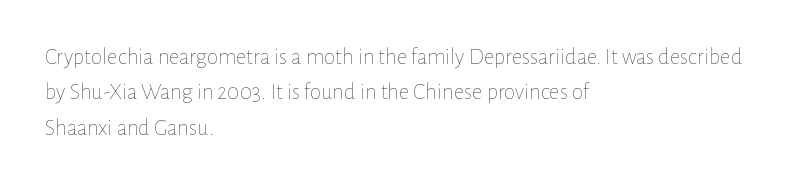
The image shows 23 px text type, upright; set left-aligned, normal line spacing (1.54x), normal letter spacing, not underlined.
